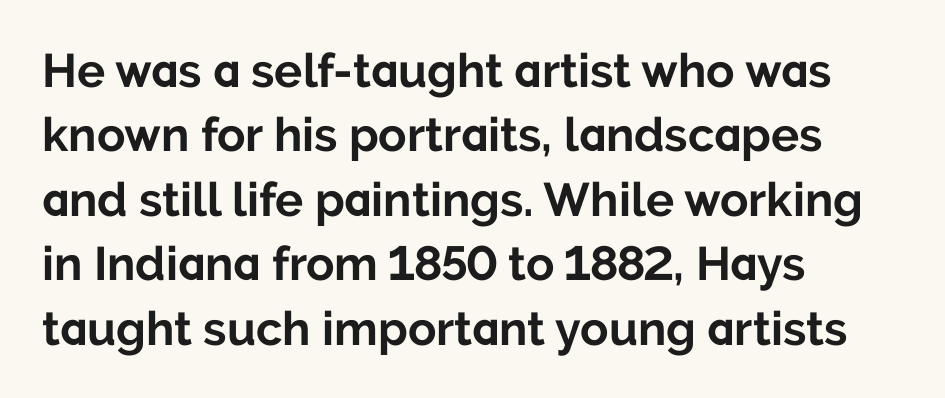
The image shows 47 px bold sans-serif type, upright; set left-aligned, normal line spacing (1.37x), normal letter spacing, not underlined; low stroke contrast and a medium x-height.
